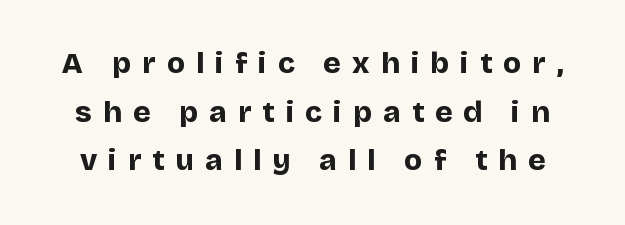
Every stem runs plumb, perpendicular to the baseline. Baseline-to-baseline distance is the conventional proportion of letter height. Check the space under the baseline: it is left empty. These lines have a slow, spaced-out rhythm from letter to letter.
